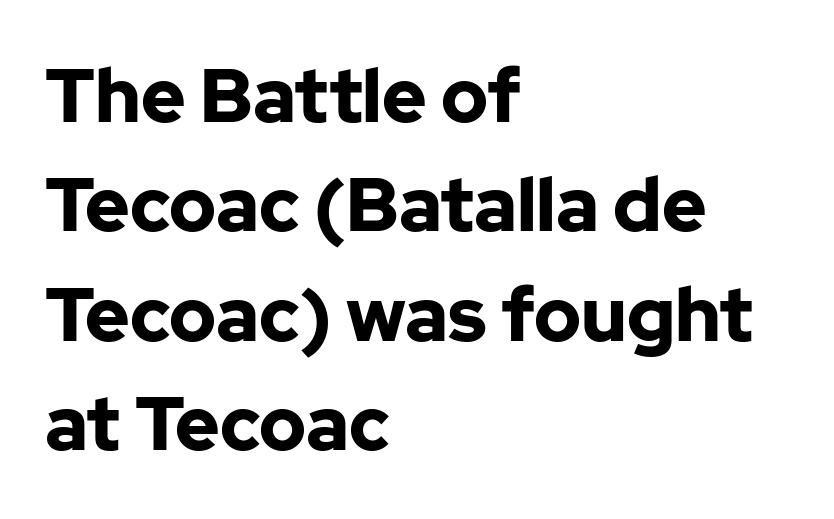
Is this a fixed-width face? No — the glyphs have proportional, varying widths. This is heavy type, rendered in bold. Summary of vertical rhythm: regular, with standard interline spacing. In CSS terms this would be text-align: left. Do the letters lean? They stand straight. Underlining? Definitely not there.
